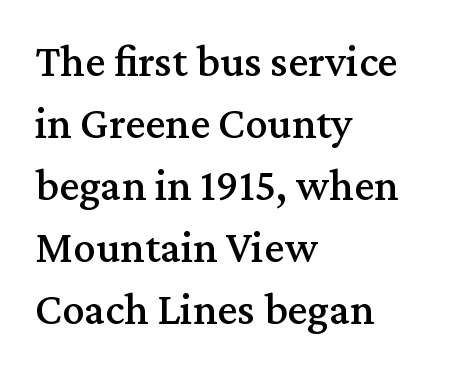
The space between consecutive lines is moderate. Each word holds together tightly as a unit, with standard inter-letter gaps. Descenders are the only things crossing below the line. Serif or sans? Serif — the stroke terminals have little feet. The font's upright variant was chosen for this text. The letters advance in unequal steps, a hallmark of proportional type.
